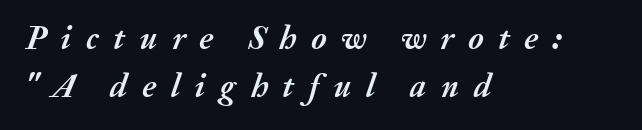
Q: Is the text bold? A: Yes.
Q: Is the text italic (slanted)? A: Yes, it leans right by about 20 degrees.
Q: Is the text underlined? A: No.
Q: How is the paragraph aligned? A: Left-aligned.
Q: Is the spacing between letters normal or unusually wide? A: Unusually wide.
Q: Is the spacing between lines tight, normal or loose? A: Normal.
Q: Width (condensed, normal, or wide)? A: Normal.
Q: Stroke contrast? A: Medium.
Q: x-height? A: Medium.
Q: Monospaced? A: No.
